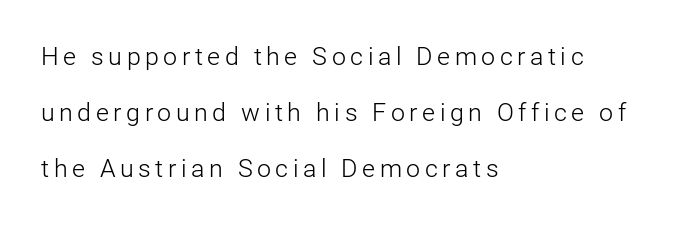
The image shows 25 px text type, upright; set left-aligned, loose line spacing (2.24x), not underlined.
